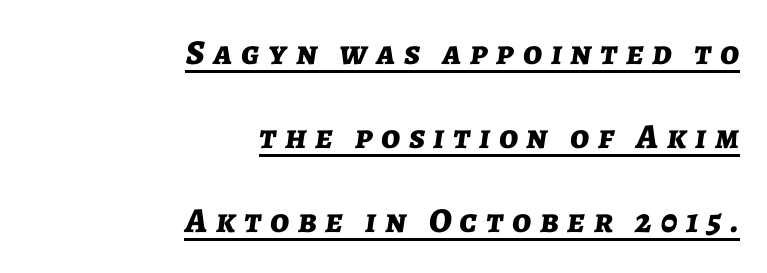
{"italic": "yes", "lean": "right", "slant_degrees": 7, "bold": "yes", "weight": "bold", "width": "normal", "stroke_contrast": "low", "x_height": "medium", "monospaced": "no", "underline": "yes", "align": "right", "line_spacing": "loose", "line_spacing_ratio": 2.4, "letter_spacing": "wide", "letter_spacing_em": 0.25, "glyph_px": 35}
